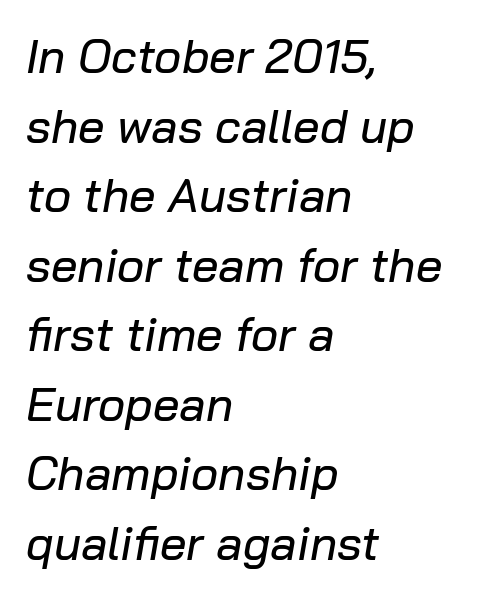
The image shows 47 px text type, italic (leaning right); set left-aligned, normal line spacing (1.48x), normal letter spacing, not underlined; low stroke contrast and a medium x-height.
